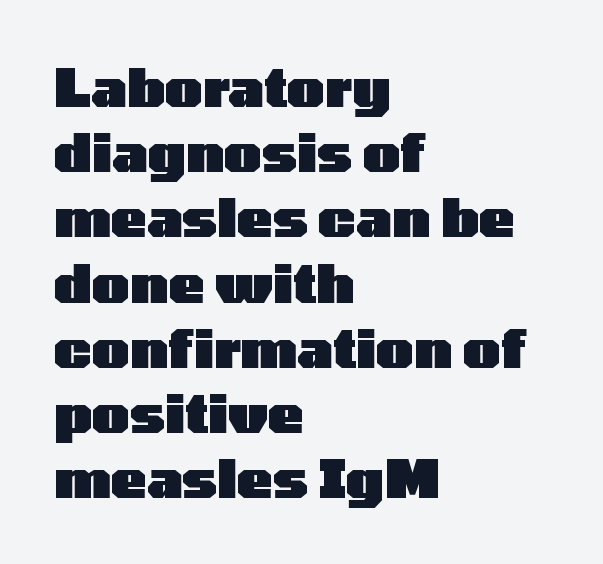
{"serif": "no", "italic": "no", "bold": "yes", "weight": "heavy", "width": "wide", "stroke_contrast": "low", "x_height": "medium", "monospaced": "no", "underline": "no", "align": "left", "line_spacing_ratio": 1.23, "letter_spacing": "normal", "letter_spacing_em": 0.0, "glyph_px": 53}
